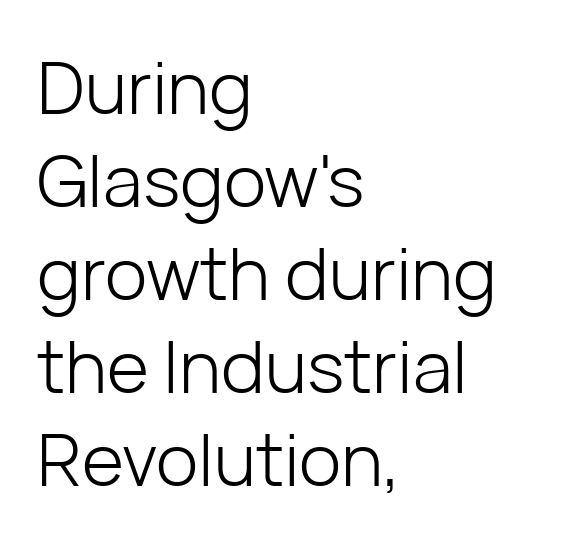
Letters rest on an invisible, unmarked baseline. Stroke terminals: plain, sans-serif. The gaps between neighbouring characters are ordinary and unremarkable. Do the letters lean? They stand straight. In CSS terms this would be text-align: left. The strokes are not fattened; the text isn't bold.
